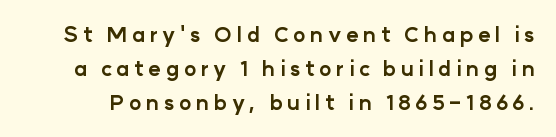
The image shows 21 px bold type, upright; set normal line spacing (1.61x), unusually wide letter spacing (+0.21 em), not underlined.
